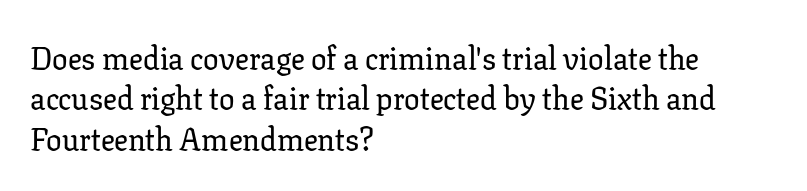
{"serif": "yes", "italic": "no", "width": "normal", "stroke_contrast": "low", "x_height": "medium", "monospaced": "no", "underline": "no", "align": "left", "line_spacing": "normal", "line_spacing_ratio": 1.3, "letter_spacing": "normal", "letter_spacing_em": 0.0, "glyph_px": 31}
